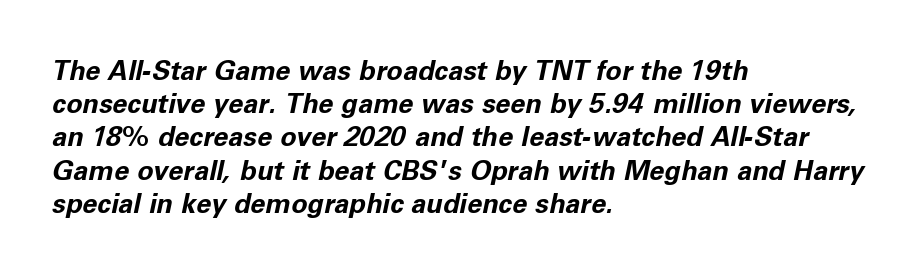
Q: Is the text bold? A: Yes.
Q: Is the text italic (slanted)? A: Yes, it leans right by about 11 degrees.
Q: Is the text underlined? A: No.
Q: How is the paragraph aligned? A: Left-aligned.
Q: Is the spacing between letters normal or unusually wide? A: Normal.
